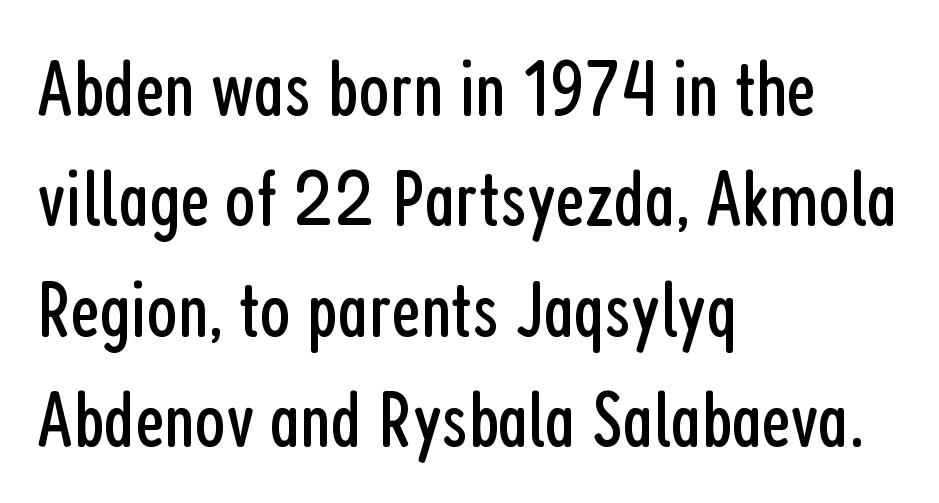
Q: Is the text bold? A: No.
Q: Is the text italic (slanted)? A: No, it is upright.
Q: Is the typeface a serif or a sans-serif typeface? A: Sans-serif.
Q: Is the text underlined? A: No.
Q: How is the paragraph aligned? A: Left-aligned.
Q: Is the spacing between letters normal or unusually wide? A: Normal.
Q: Is the spacing between lines tight, normal or loose? A: Normal.
Q: Width (condensed, normal, or wide)? A: Condensed.
Q: Stroke contrast? A: Low.
Q: x-height? A: Medium.
Q: Monospaced? A: No.
